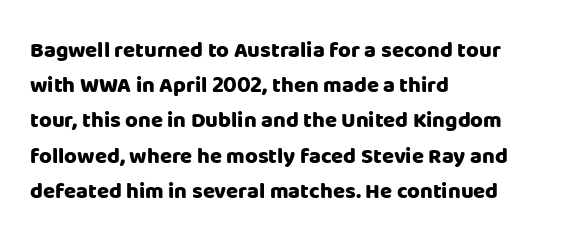
{"italic": "no", "bold": "yes", "underline": "no", "align": "left", "line_spacing": "normal", "line_spacing_ratio": 1.6, "letter_spacing": "normal", "letter_spacing_em": 0.0, "glyph_px": 22}
